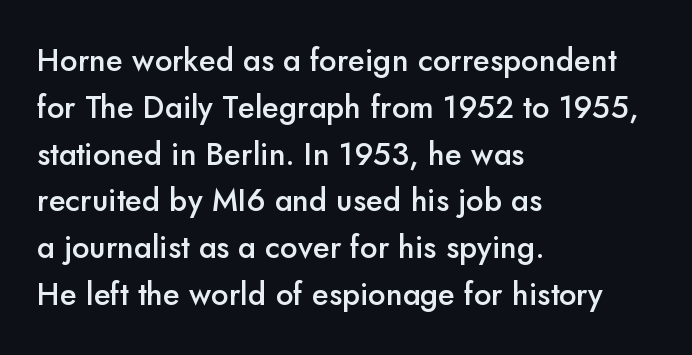
The image shows 31 px semibold sans-serif type, upright; set left-aligned, normal line spacing (1.51x), normal letter spacing, not underlined; low stroke contrast and a small x-height.
